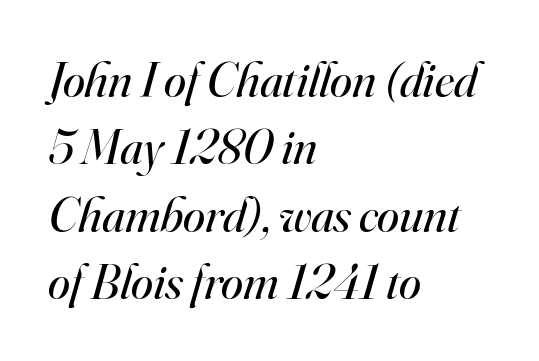
The image shows 50 px regular-weight serif type, italic (leaning right); set left-aligned, normal line spacing (1.35x), normal letter spacing, not underlined; high stroke contrast and a small x-height.
